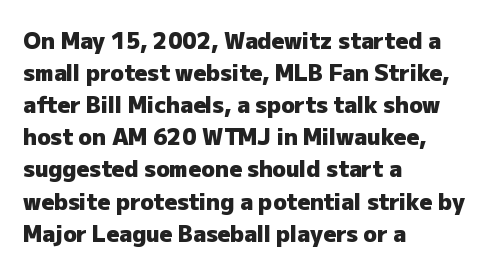
{"italic": "no", "bold": "yes", "underline": "no", "align": "left", "line_spacing": "normal", "line_spacing_ratio": 1.46, "letter_spacing": "normal", "letter_spacing_em": 0.0, "glyph_px": 22}
